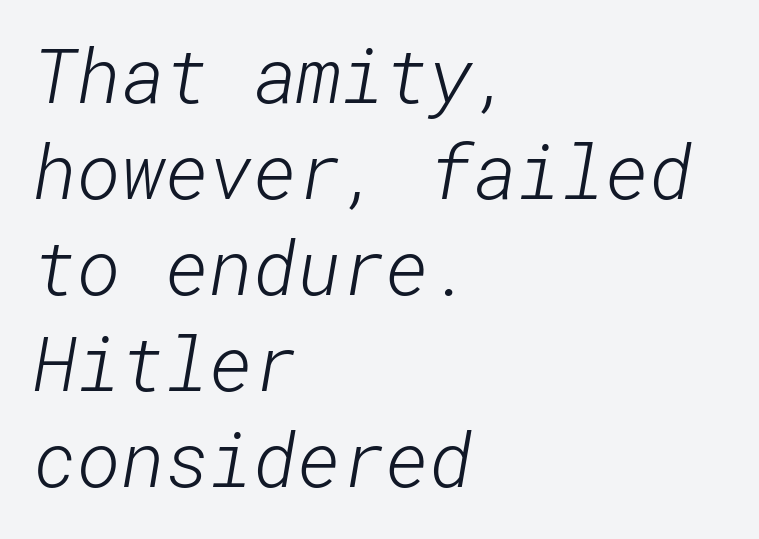
The image shows 75 px light sans-serif type; set left-aligned, normal line spacing (1.28x), normal letter spacing, not underlined; low stroke contrast and a medium x-height.
